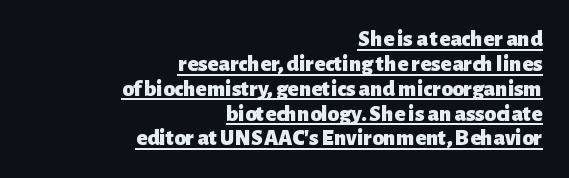
The image shows 23 px bold type, upright; set right-aligned, tight line spacing (1.08x), normal letter spacing, underlined.
